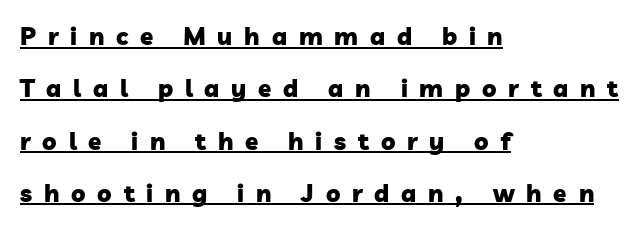
{"bold": "yes", "underline": "yes", "align": "left", "line_spacing": "loose", "line_spacing_ratio": 2.18, "letter_spacing": "wide", "letter_spacing_em": 0.49, "glyph_px": 24}
